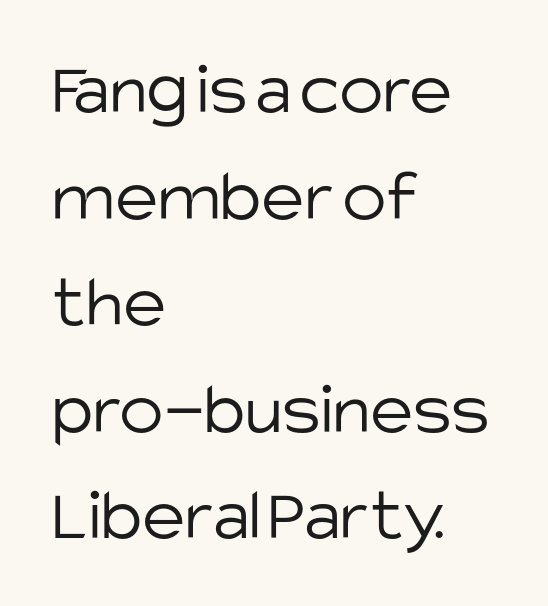
The rendering uses natural spacing where letterforms have individual widths. The designer went with a sans here, leaving each stem footless. The font's upright variant was chosen for this text. You could call the tracking neutral — neither tight nor loose.
